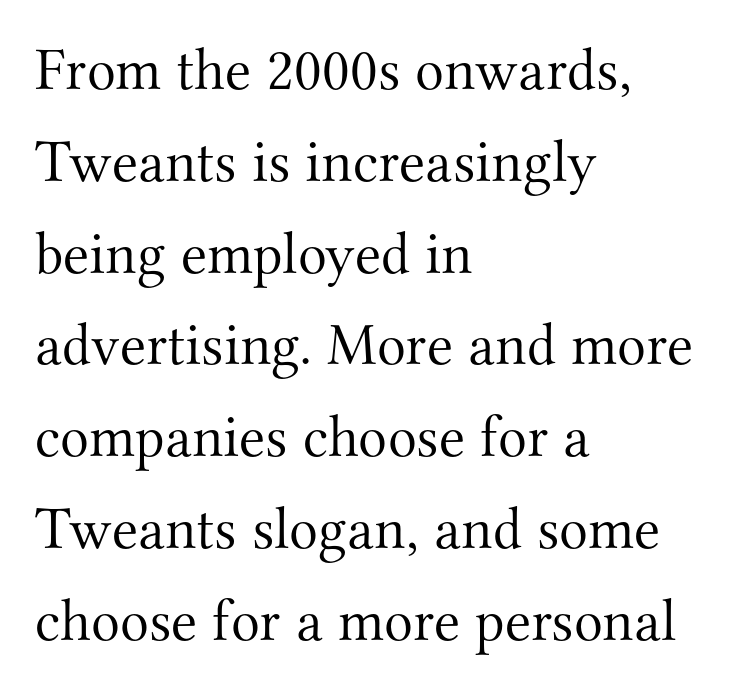
The typeface has the unassuming heft of standard copy or less. The face used here is proportionally spaced, like ordinary book or web type. Default kerning and tracking; the words read as compact shapes. Unlike a clean sans, this face finishes its strokes with serifs. The space directly below the letters is spotless. The block of text has a typical density, with ordinary space between rows.
